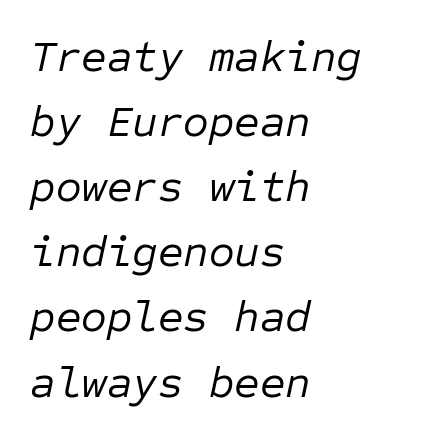
{"italic": "yes", "lean": "right", "slant_degrees": 12, "bold": "no", "weight": "regular", "width": "normal", "stroke_contrast": "low", "x_height": "medium", "monospaced": "yes", "underline": "no", "align": "left", "line_spacing": "normal", "line_spacing_ratio": 1.48, "letter_spacing": "normal", "letter_spacing_em": 0.0, "glyph_px": 44}
